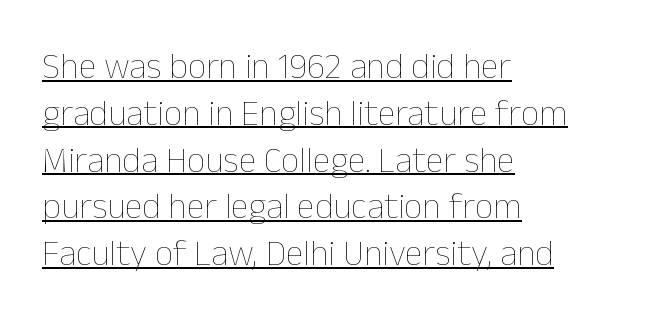
Q: Is the text bold? A: No.
Q: Is the text italic (slanted)? A: No, it is upright.
Q: Is the text underlined? A: Yes.
Q: How is the paragraph aligned? A: Left-aligned.
Q: Is the spacing between letters normal or unusually wide? A: Normal.
Q: Is the spacing between lines tight, normal or loose? A: Normal.
Q: Width (condensed, normal, or wide)? A: Normal.
Q: Stroke contrast? A: Low.
Q: x-height? A: Medium.
Q: Monospaced? A: No.
